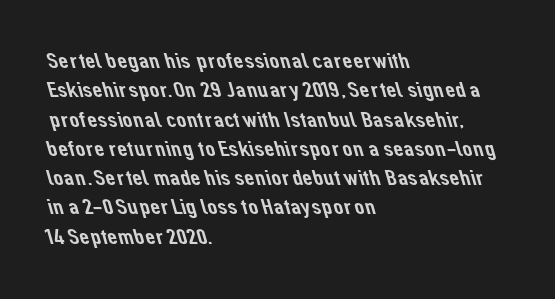
The type is set solid horizontally, with unmodified tracking. The lines in this sample share a left origin and differ only in where they stop. Baseline-to-baseline distance is the conventional proportion of letter height. Type without underlining.
